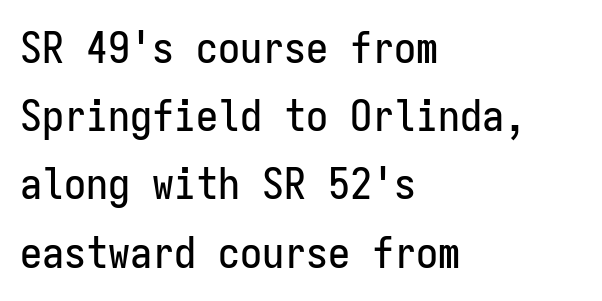
The image shows 44 px condensed sans-serif type, upright, monospaced; set left-aligned, normal line spacing (1.55x), normal letter spacing, not underlined; low stroke contrast and a medium x-height.
